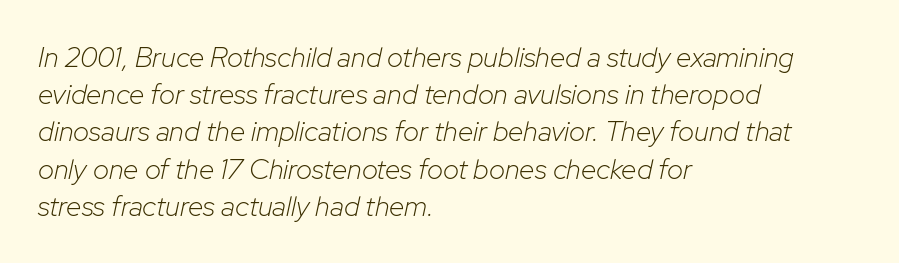
Weight: not bold — regular or lighter. Notice how the passage keeps a crisp vertical edge on the left only. The letters advance in unequal steps, a hallmark of proportional type. Regular leading. This rendering features lettering with no underline. Nobody touched the tracking dial on this one.
